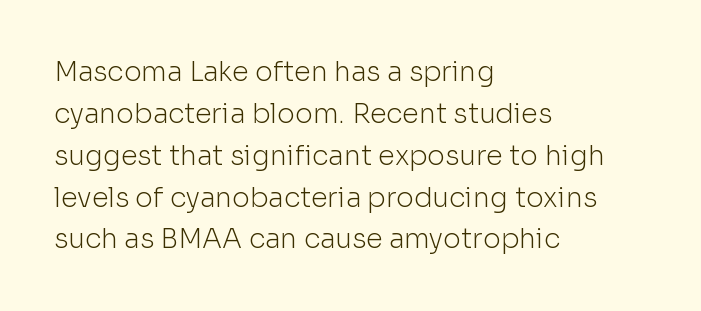
Anything drawn beneath the words? Only blank space. Each word holds together tightly as a unit, with standard inter-letter gaps. Each stroke keeps to a modest, everyday thickness or less. Normally led — the rows are evenly, conventionally spaced. In CSS terms this would be text-align: left. Does the lettering tilt? It doesn't — this is upright.
